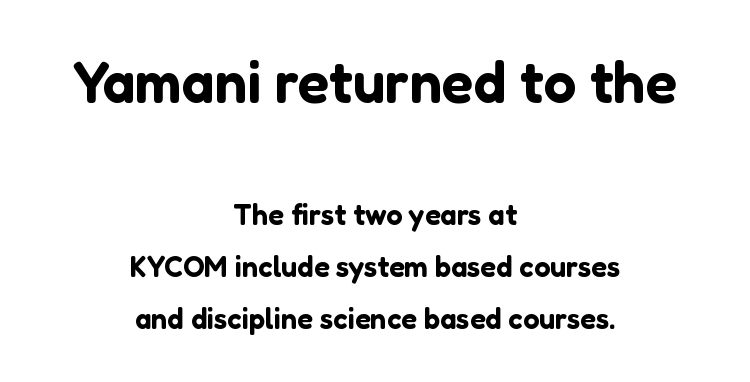
Q: Is the text italic (slanted)? A: No, it is upright.
Q: Is the typeface a serif or a sans-serif typeface? A: Sans-serif.
Q: Is the text underlined? A: No.
Q: How is the paragraph aligned? A: Centered.
Q: Is the spacing between letters normal or unusually wide? A: Normal.
Q: Which block of text is set in a larger size, the first (top) or the second (bottom)? A: The first (top) one.
Q: Width (condensed, normal, or wide)? A: Normal.
Q: Stroke contrast? A: Low.
Q: x-height? A: Medium.
Q: Monospaced? A: No.
